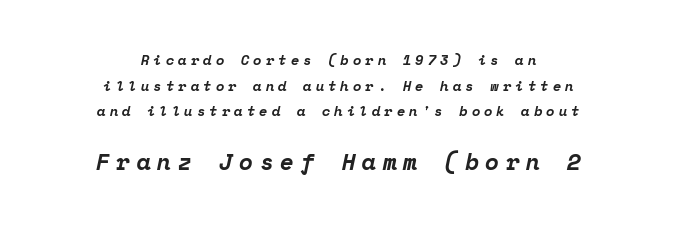
Emphasis-style slanted type is in use. The more generous point size was reserved for the lower chunk. A clean baseline with only descenders dipping below it. Compared with a flush-left layout, this one balances lines on the center instead.
